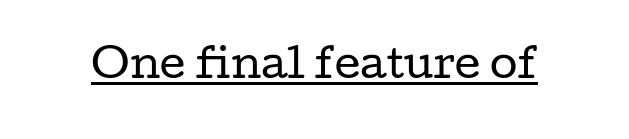
Q: Is the text bold? A: No.
Q: Is the text italic (slanted)? A: No, it is upright.
Q: Is the typeface a serif or a sans-serif typeface? A: Serif.
Q: Is the text underlined? A: Yes.
Q: Is the spacing between letters normal or unusually wide? A: Normal.
Q: Width (condensed, normal, or wide)? A: Wide.
Q: Stroke contrast? A: Low.
Q: x-height? A: Medium.
Q: Monospaced? A: No.
